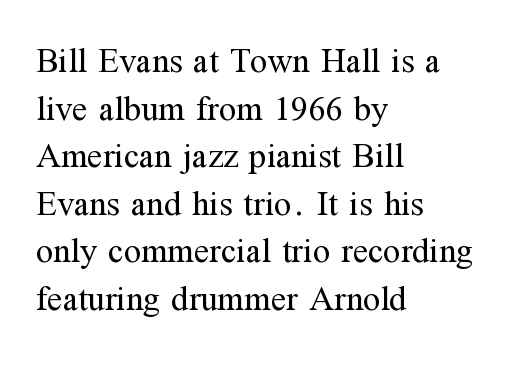
Q: Is the text bold? A: No.
Q: Is the text italic (slanted)? A: No, it is upright.
Q: Is the typeface a serif or a sans-serif typeface? A: Serif.
Q: Is the text underlined? A: No.
Q: How is the paragraph aligned? A: Left-aligned.
Q: Is the spacing between letters normal or unusually wide? A: Normal.
Q: Is the spacing between lines tight, normal or loose? A: Normal.
Q: Width (condensed, normal, or wide)? A: Normal.
Q: Stroke contrast? A: Medium.
Q: x-height? A: Medium.
Q: Monospaced? A: No.
